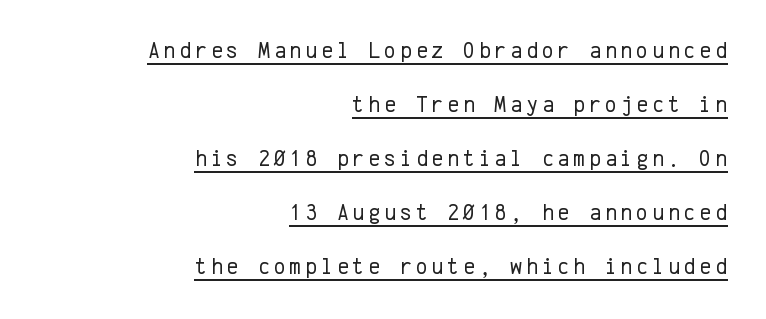
{"italic": "no", "bold": "no", "underline": "yes", "align": "right", "line_spacing": "loose", "line_spacing_ratio": 2.35, "glyph_px": 23}
